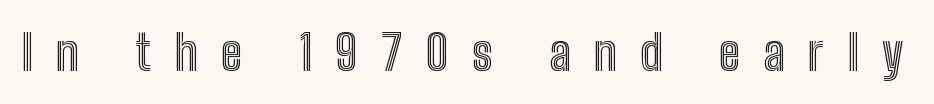
{"italic": "no", "width": "condensed", "x_height": "medium", "monospaced": "no", "underline": "no", "letter_spacing": "wide", "letter_spacing_em": 0.47, "glyph_px": 49}
